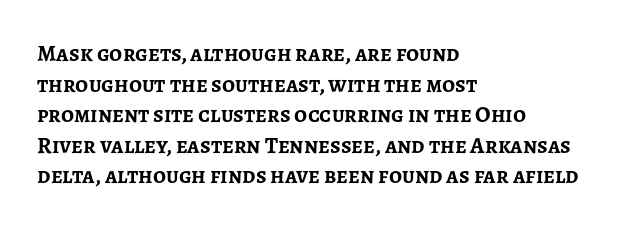
Q: Is the text bold? A: Yes.
Q: Is the text italic (slanted)? A: No, it is upright.
Q: Is the text underlined? A: No.
Q: How is the paragraph aligned? A: Left-aligned.
Q: Is the spacing between letters normal or unusually wide? A: Normal.
Q: Is the spacing between lines tight, normal or loose? A: Normal.
